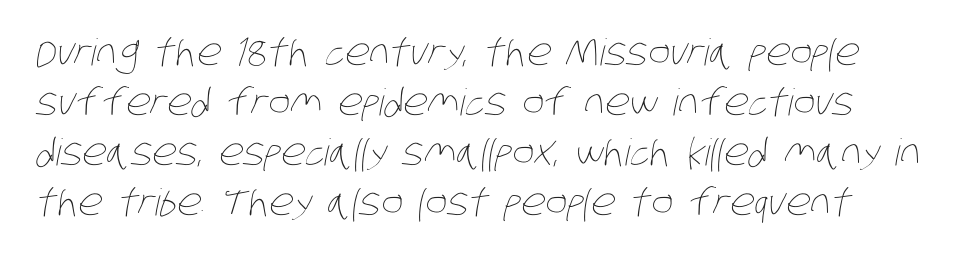
Q: Is the text bold? A: No.
Q: Is the text underlined? A: No.
Q: How is the paragraph aligned? A: Left-aligned.
Q: Is the spacing between letters normal or unusually wide? A: Normal.
Q: Is the spacing between lines tight, normal or loose? A: Normal.
Q: Width (condensed, normal, or wide)? A: Condensed.
Q: Stroke contrast? A: Low.
Q: x-height? A: Large.
Q: Monospaced? A: No.
